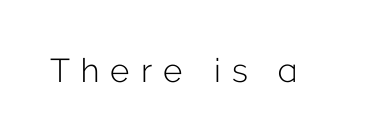
The image shows 33 px light sans-serif type, upright; set unusually wide letter spacing (+0.34 em), not underlined; low stroke contrast and a medium x-height.
